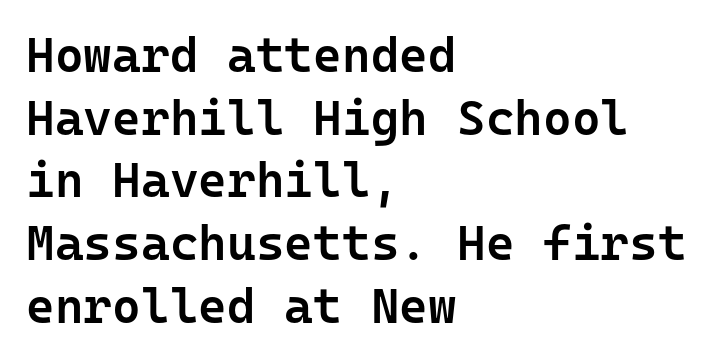
Plain, unruled lines of type. A roman cut, with each character standing at attention. A bit beefed up — I'd call it semibold rather than bold. Is this a fixed-width face? Yes — each glyph sits in an identical cell.
